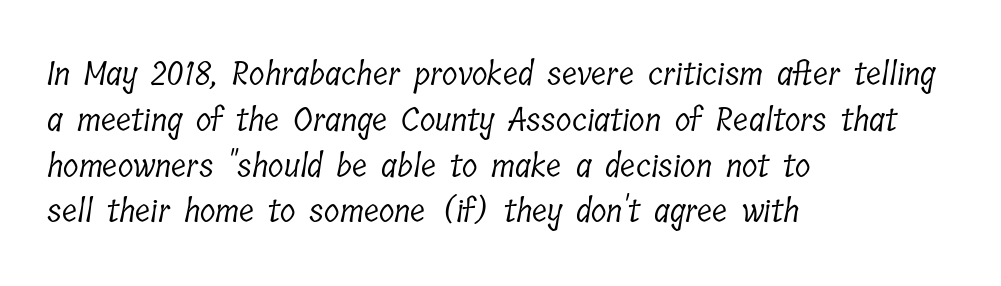
Q: Is the text bold? A: No.
Q: Is the typeface a serif or a sans-serif typeface? A: Serif.
Q: Is the text underlined? A: No.
Q: How is the paragraph aligned? A: Left-aligned.
Q: Is the spacing between letters normal or unusually wide? A: Normal.
Q: Is the spacing between lines tight, normal or loose? A: Normal.
Q: Width (condensed, normal, or wide)? A: Condensed.
Q: Stroke contrast? A: Low.
Q: x-height? A: Medium.
Q: Monospaced? A: No.
